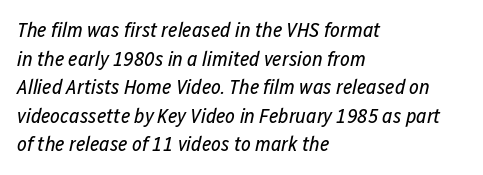
Q: Is the text bold? A: No.
Q: Is the text italic (slanted)? A: Yes, it leans right by about 12 degrees.
Q: Is the text underlined? A: No.
Q: How is the paragraph aligned? A: Left-aligned.
Q: Is the spacing between letters normal or unusually wide? A: Normal.
Q: Is the spacing between lines tight, normal or loose? A: Normal.
